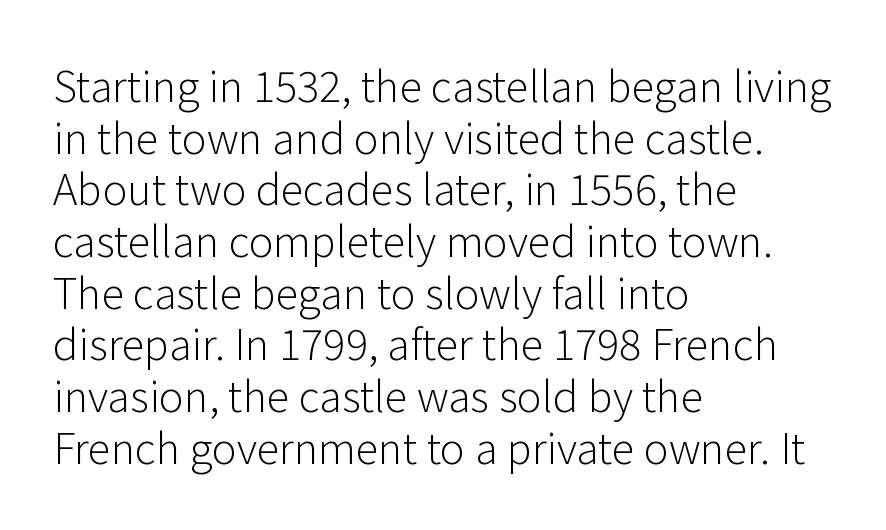
The image shows 42 px light sans-serif type, upright; set left-aligned, line spacing 1.23x, normal letter spacing, not underlined; low stroke contrast and a medium x-height.
